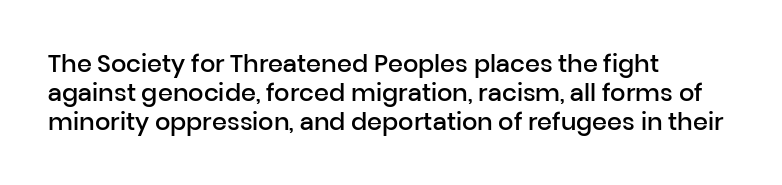
Line beginnings align vertically; line endings do not. The string is rendered with underlining switched off. Emphasis by weight is partial: semibold. Italic? Not at all — the glyphs are vertical. Caption: standard tracking, unaltered.
